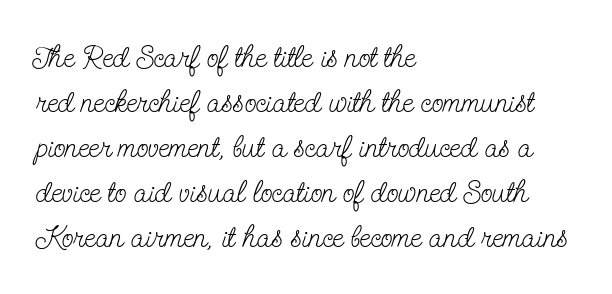
{"serif": "yes", "bold": "no", "weight": "light", "width": "condensed", "stroke_contrast": "low", "x_height": "small", "monospaced": "no", "underline": "no", "align": "left", "line_spacing": "normal", "line_spacing_ratio": 1.45, "letter_spacing": "normal", "letter_spacing_em": 0.0, "glyph_px": 31}
